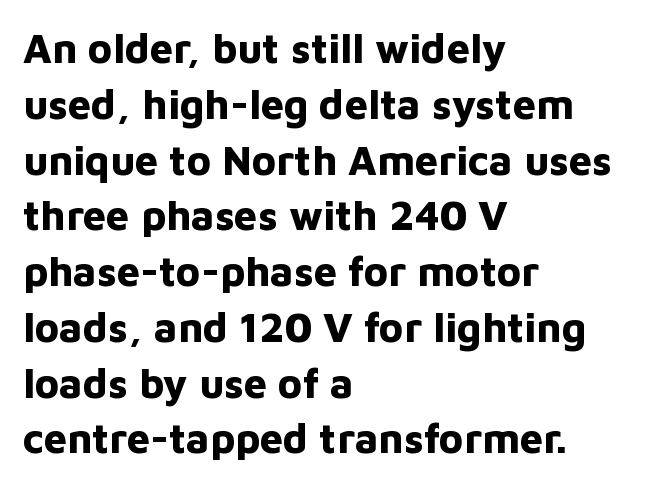
{"serif": "no", "italic": "no", "bold": "yes", "weight": "bold", "width": "normal", "stroke_contrast": "low", "x_height": "medium", "monospaced": "no", "underline": "no", "align": "left", "line_spacing": "normal", "line_spacing_ratio": 1.36, "letter_spacing": "normal", "letter_spacing_em": 0.0, "glyph_px": 41}
